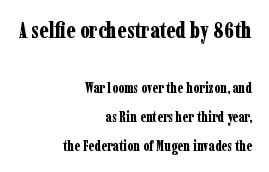
The image shows 22 px bold type, upright; set right-aligned, loose line spacing (2.04x), normal letter spacing, not underlined; the first (top) block is 1.57x larger.
